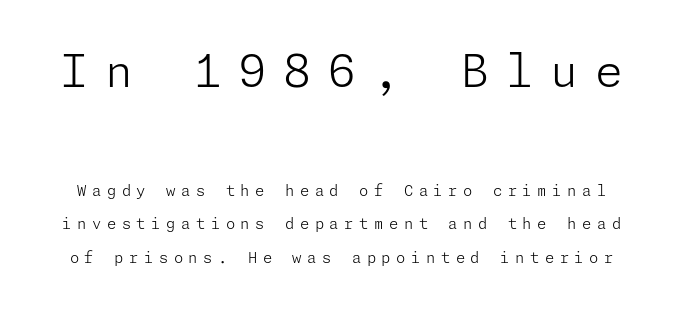
{"serif": "no", "italic": "no", "bold": "no", "weight": "light", "width": "normal", "stroke_contrast": "low", "x_height": "medium", "underline": "no", "line_spacing": "loose", "line_spacing_ratio": 2.24, "letter_spacing": "wide", "letter_spacing_em": 0.37, "larger_block": "first", "size_ratio": 3.0, "glyph_px": 45}
